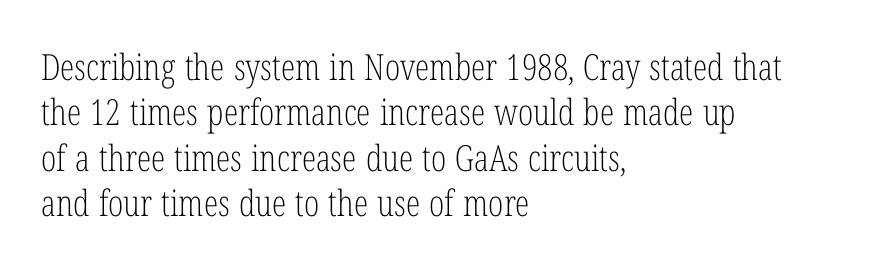
{"serif": "yes", "italic": "no", "bold": "no", "weight": "light", "width": "condensed", "stroke_contrast": "low", "x_height": "medium", "monospaced": "no", "underline": "no", "align": "left", "line_spacing": "normal", "line_spacing_ratio": 1.26, "letter_spacing": "normal", "letter_spacing_em": 0.0, "glyph_px": 36}
